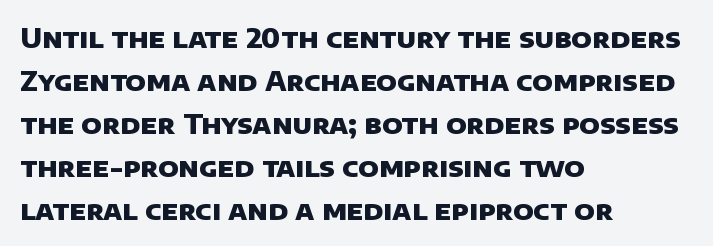
The image shows 27 px bold type; set left-aligned, normal line spacing (1.59x), normal letter spacing, not underlined.
